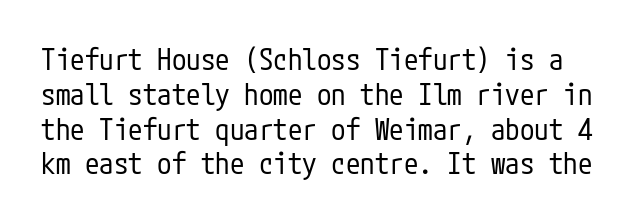
Q: Is the text bold? A: No.
Q: Is the text italic (slanted)? A: No, it is upright.
Q: Is the typeface a serif or a sans-serif typeface? A: Sans-serif.
Q: Is the text underlined? A: No.
Q: Is the spacing between letters normal or unusually wide? A: Normal.
Q: Width (condensed, normal, or wide)? A: Condensed.
Q: Stroke contrast? A: Low.
Q: x-height? A: Medium.
